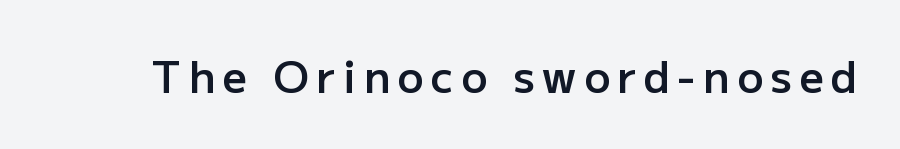
The font's upright variant was chosen for this text. Each letter keeps its own natural width here, so spacing adapts to shape. The typesetting leans somewhat heavy: a semibold. This rendering employs a face without finishing strokes, i.e., a sans-serif.
